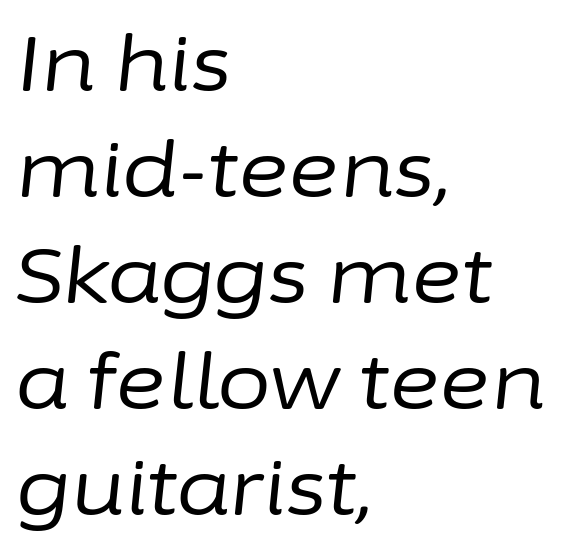
Q: Is the text bold? A: No.
Q: Is the text italic (slanted)? A: Yes, it leans right by about 6 degrees.
Q: Is the text underlined? A: No.
Q: How is the paragraph aligned? A: Left-aligned.
Q: Is the spacing between letters normal or unusually wide? A: Normal.
Q: Is the spacing between lines tight, normal or loose? A: Normal.
Q: Width (condensed, normal, or wide)? A: Normal.
Q: Stroke contrast? A: Low.
Q: x-height? A: Medium.
Q: Monospaced? A: No.
